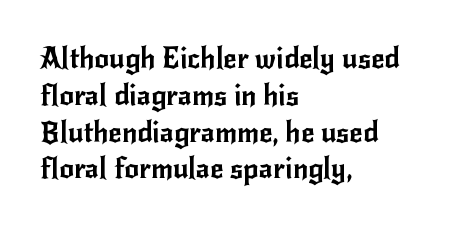
{"serif": "no", "italic": "no", "width": "normal", "stroke_contrast": "low", "x_height": "small", "monospaced": "no", "underline": "no", "align": "left", "line_spacing": "normal", "line_spacing_ratio": 1.27, "letter_spacing": "normal", "letter_spacing_em": 0.0, "glyph_px": 29}
